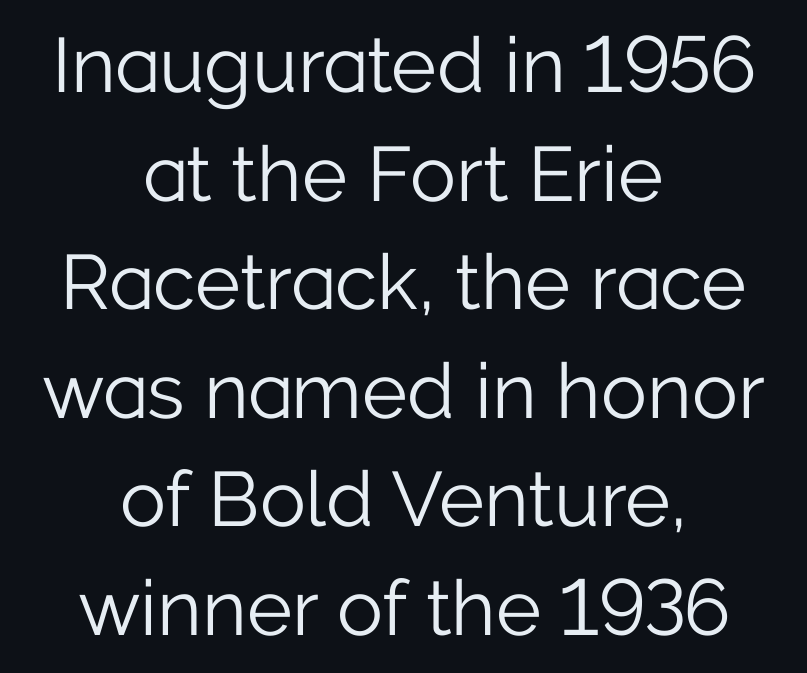
The image shows 77 px light sans-serif type, upright; set centered, normal line spacing (1.41x), normal letter spacing, not underlined; low stroke contrast and a medium x-height.
